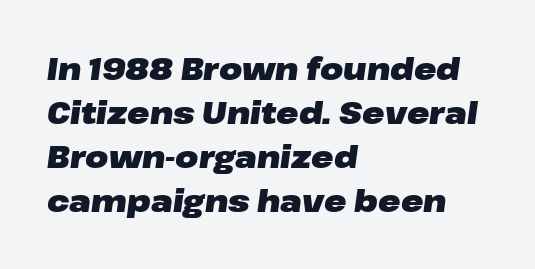
Q: Is the text bold? A: Yes.
Q: Is the text italic (slanted)? A: Yes, it leans right by about 8 degrees.
Q: Is the text underlined? A: No.
Q: How is the paragraph aligned? A: Left-aligned.
Q: Is the spacing between letters normal or unusually wide? A: Normal.
Q: Is the spacing between lines tight, normal or loose? A: Normal.
Q: Width (condensed, normal, or wide)? A: Wide.
Q: Stroke contrast? A: Low.
Q: x-height? A: Medium.
Q: Monospaced? A: No.
